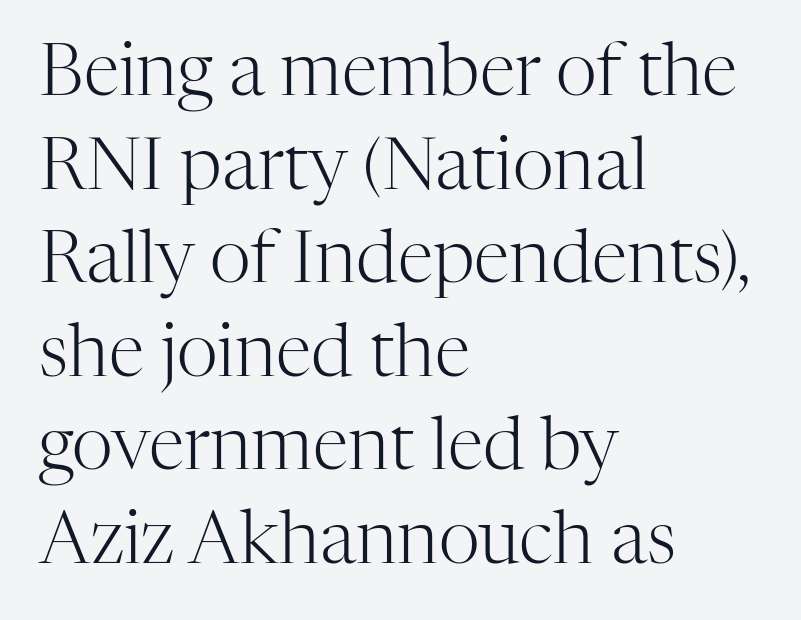
Q: Is the text bold? A: No.
Q: Is the text italic (slanted)? A: No, it is upright.
Q: Is the typeface a serif or a sans-serif typeface? A: Serif.
Q: Is the text underlined? A: No.
Q: How is the paragraph aligned? A: Left-aligned.
Q: Is the spacing between letters normal or unusually wide? A: Normal.
Q: Is the spacing between lines tight, normal or loose? A: Normal.
Q: Width (condensed, normal, or wide)? A: Normal.
Q: Stroke contrast? A: High.
Q: x-height? A: Medium.
Q: Monospaced? A: No.
